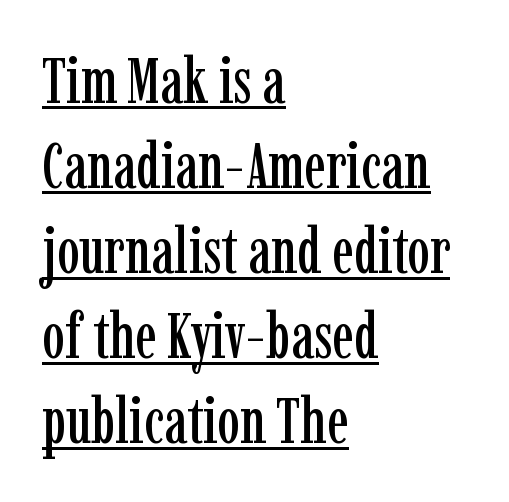
The specimen includes a rule beneath the text block's lines. The letters advance in unequal steps, a hallmark of proportional type. Teacher's note: observe the even left margin — that is flush-left alignment. The letters stand upright; this is a roman face.
